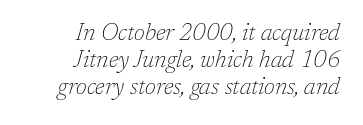
Default kerning and tracking; the words read as compact shapes. The axis of the letterforms is tilted away from vertical. Check under the words: just untouched page. Where is the straight margin? On the right. The weight would be labelled regular, book, light, or lighter still.
